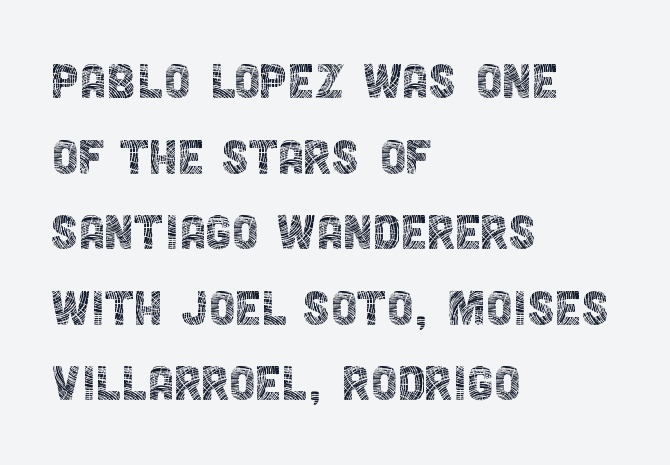
The image shows 60 px thin, condensed sans-serif type, upright; set left-aligned, normal line spacing (1.26x), normal letter spacing, not underlined; a large x-height.
